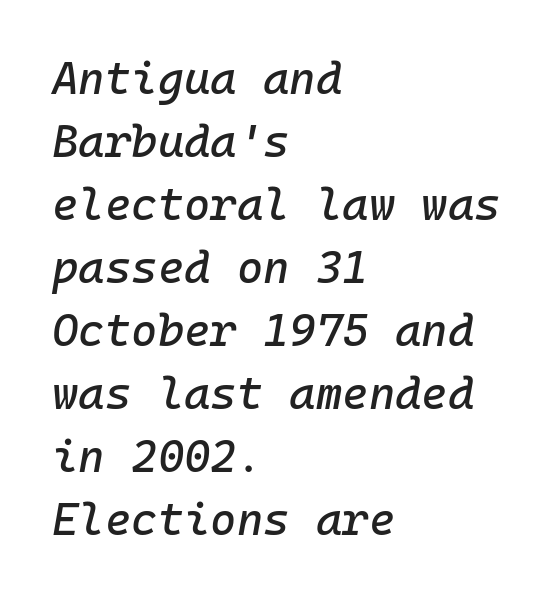
{"italic": "yes", "lean": "right", "slant_degrees": 10, "width": "normal", "stroke_contrast": "low", "x_height": "medium", "monospaced": "yes", "underline": "no", "align": "left", "line_spacing": "normal", "line_spacing_ratio": 1.4, "letter_spacing": "normal", "letter_spacing_em": 0.0, "glyph_px": 45}
